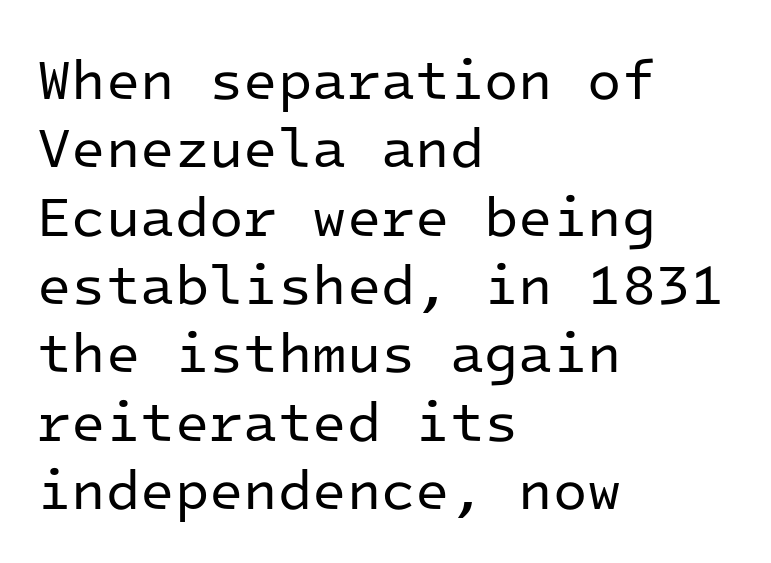
Q: Is the text bold? A: No.
Q: Is the text italic (slanted)? A: No, it is upright.
Q: Is the typeface a serif or a sans-serif typeface? A: Sans-serif.
Q: Is the text underlined? A: No.
Q: How is the paragraph aligned? A: Left-aligned.
Q: Is the spacing between letters normal or unusually wide? A: Normal.
Q: Width (condensed, normal, or wide)? A: Normal.
Q: Stroke contrast? A: Low.
Q: x-height? A: Medium.
Q: Monospaced? A: Yes.
